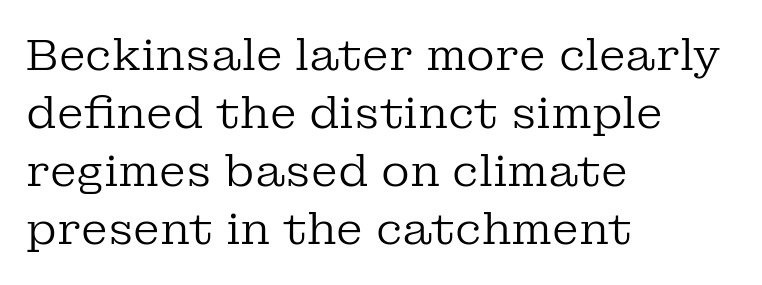
{"serif": "yes", "italic": "no", "bold": "no", "weight": "regular", "width": "normal", "stroke_contrast": "low", "x_height": "medium", "monospaced": "no", "underline": "no", "align": "left", "line_spacing": "normal", "line_spacing_ratio": 1.32, "letter_spacing": "normal", "letter_spacing_em": 0.0, "glyph_px": 44}
